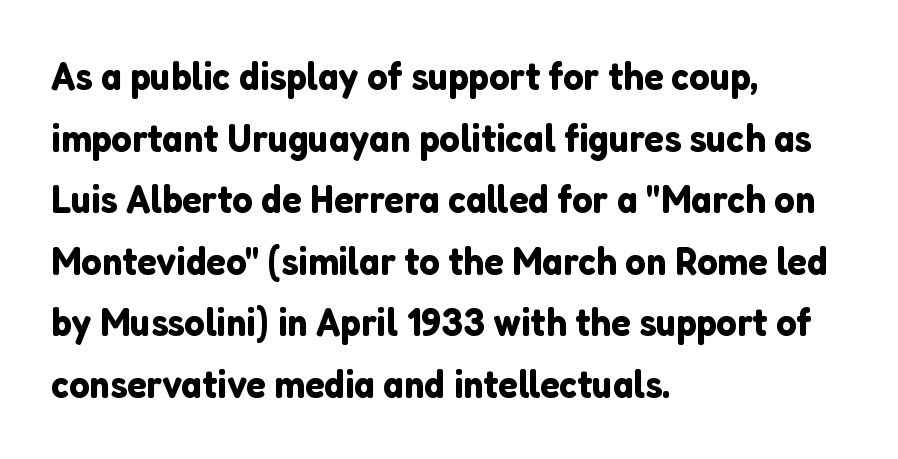
Visually the block forms a straight wall on the left and a jagged coastline on the right. Examine the stroke ends and you'll find no serifs. Underlining? Definitely not there. The face used here is rendered with its standard letterfit. Think of a printed novel: that variable character pitch is what you see here.
